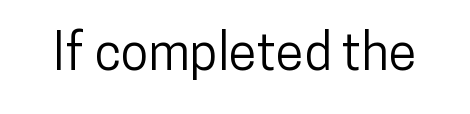
Q: Is the text italic (slanted)? A: No, it is upright.
Q: Is the typeface a serif or a sans-serif typeface? A: Sans-serif.
Q: Is the text underlined? A: No.
Q: Is the spacing between letters normal or unusually wide? A: Normal.
Q: Width (condensed, normal, or wide)? A: Condensed.
Q: Stroke contrast? A: Low.
Q: x-height? A: Medium.
Q: Monospaced? A: No.
